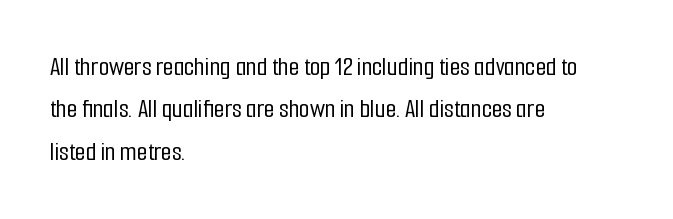
Successive baselines arrive at the customary interval. Tall strokes in this sample are plumb rather than angled. Where is the straight margin? On the left. Lines of text with bare space underneath. Each word holds together tightly as a unit, with standard inter-letter gaps.
